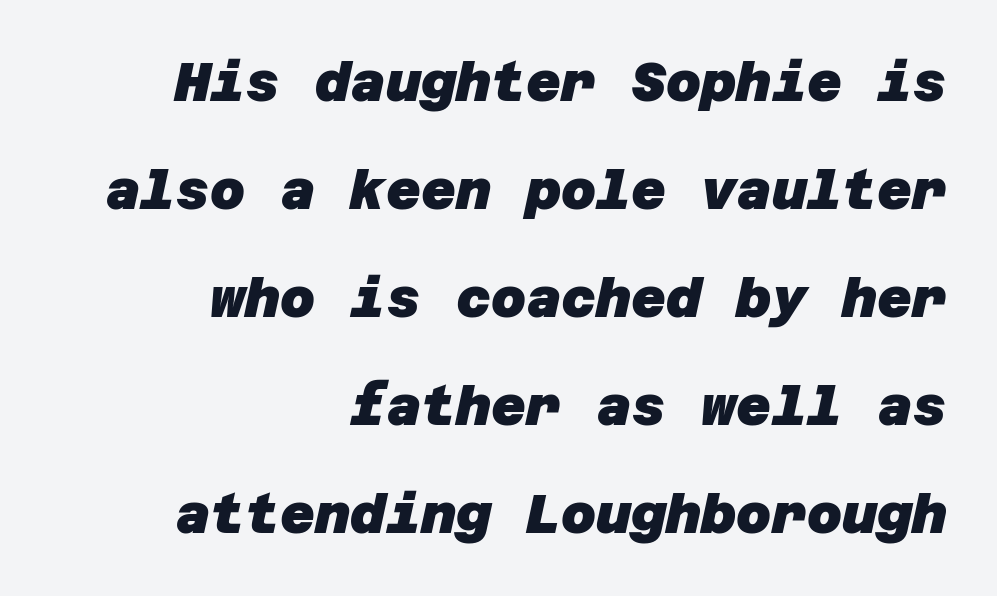
Q: Is the text bold? A: Yes.
Q: Is the typeface a serif or a sans-serif typeface? A: Sans-serif.
Q: Is the text underlined? A: No.
Q: How is the paragraph aligned? A: Right-aligned.
Q: Is the spacing between letters normal or unusually wide? A: Normal.
Q: Is the spacing between lines tight, normal or loose? A: Loose.
Q: Width (condensed, normal, or wide)? A: Normal.
Q: Stroke contrast? A: Low.
Q: x-height? A: Large.
